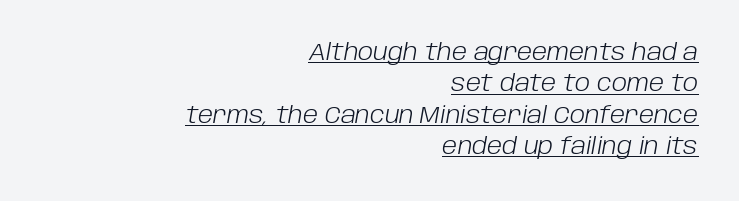
Q: Is the text bold? A: No.
Q: Is the text italic (slanted)? A: Yes, it leans right by about 10 degrees.
Q: Is the text underlined? A: Yes.
Q: How is the paragraph aligned? A: Right-aligned.
Q: Is the spacing between letters normal or unusually wide? A: Normal.
Q: Is the spacing between lines tight, normal or loose? A: Normal.
